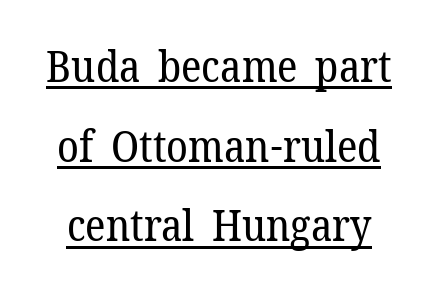
Q: Is the text bold? A: No.
Q: Is the text italic (slanted)? A: No, it is upright.
Q: Is the typeface a serif or a sans-serif typeface? A: Serif.
Q: Is the text underlined? A: Yes.
Q: Is the spacing between letters normal or unusually wide? A: Normal.
Q: Width (condensed, normal, or wide)? A: Normal.
Q: Stroke contrast? A: Low.
Q: x-height? A: Medium.
Q: Monospaced? A: No.
